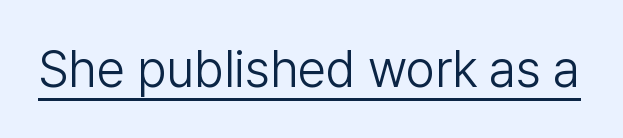
The image shows 51 px light sans-serif type, upright; set normal letter spacing, underlined; low stroke contrast and a medium x-height.
